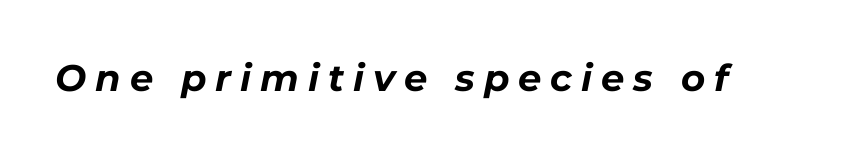
Q: Is the text bold? A: Yes.
Q: Is the text italic (slanted)? A: Yes, it leans right by about 11 degrees.
Q: Is the text underlined? A: No.
Q: Is the spacing between letters normal or unusually wide? A: Unusually wide.
Q: Width (condensed, normal, or wide)? A: Normal.
Q: Stroke contrast? A: Low.
Q: x-height? A: Medium.
Q: Monospaced? A: No.
